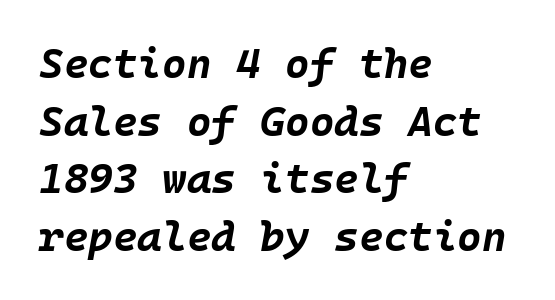
Students, observe: this is what conventionally led text looks like. All the whitespace from short lines collects on the right. The passage shown leans; its letterforms are oblique. Does extra space separate the letters? No, they use regular spacing. This is heavy type, rendered in bold. Anything drawn beneath the words? Only blank space.
